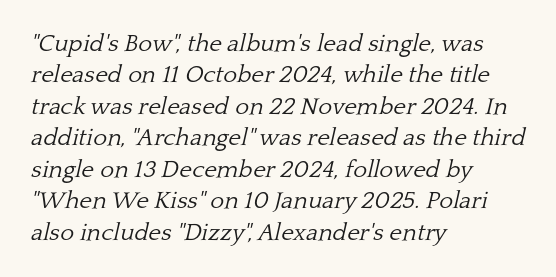
Italic? Definitely — the glyphs are oblique. Decoration check: the copy has no underline. If you drew a ruler down the left edge, every line would touch it. Rows of type keep a routine distance in the vertical direction.
